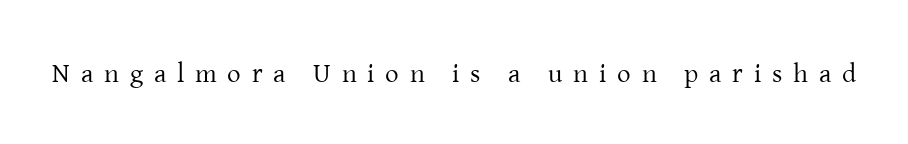
The image shows 27 px text type, upright; set unusually wide letter spacing (+0.4 em), not underlined.
